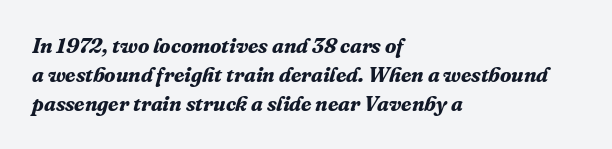
The image shows 21 px bold type, italic (leaning right); set left-aligned, normal line spacing (1.37x), normal letter spacing, not underlined.
